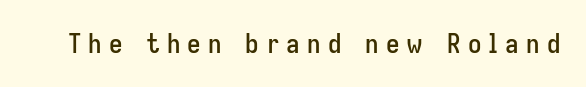
Q: Is the text italic (slanted)? A: No, it is upright.
Q: Is the text underlined? A: No.
Q: Is the spacing between letters normal or unusually wide? A: Unusually wide.
